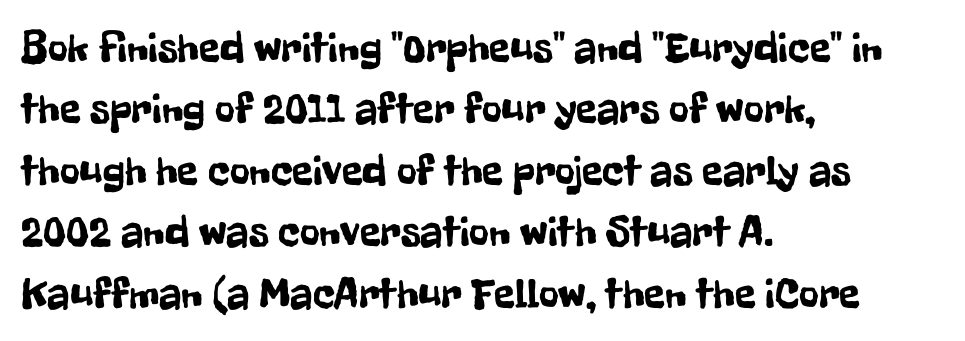
{"serif": "no", "italic": "no", "width": "condensed", "stroke_contrast": "low", "x_height": "medium", "monospaced": "no", "underline": "no", "align": "left", "line_spacing": "normal", "line_spacing_ratio": 1.43, "letter_spacing": "normal", "letter_spacing_em": 0.0, "glyph_px": 43}
